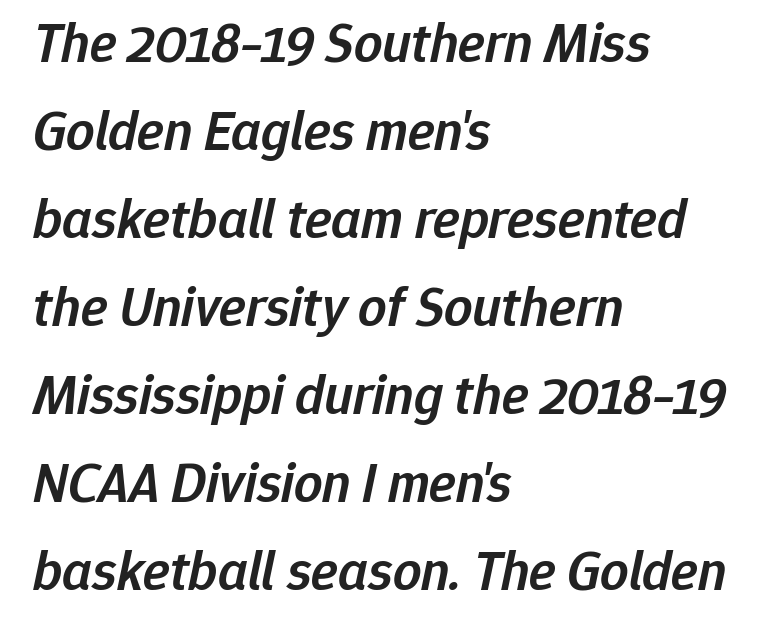
{"italic": "yes", "lean": "right", "slant_degrees": 12, "bold": "semi", "weight": "semibold", "width": "normal", "stroke_contrast": "low", "x_height": "medium", "monospaced": "no", "underline": "no", "align": "left", "line_spacing": "normal", "line_spacing_ratio": 1.57, "letter_spacing": "normal", "letter_spacing_em": 0.0, "glyph_px": 56}
